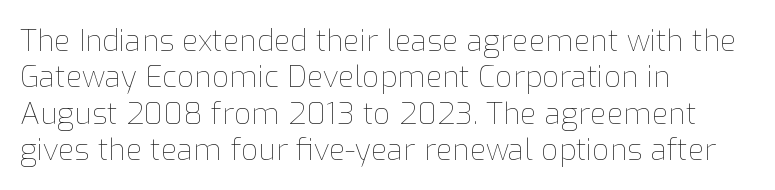
{"italic": "no", "bold": "no", "weight": "thin", "width": "normal", "stroke_contrast": "low", "x_height": "medium", "monospaced": "no", "underline": "no", "align": "left", "line_spacing_ratio": 1.21, "letter_spacing": "normal", "letter_spacing_em": 0.0, "glyph_px": 30}
